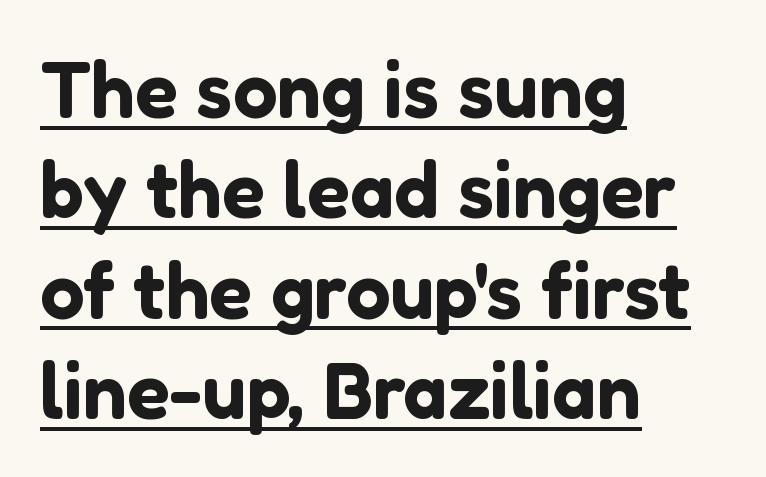
The image shows 79 px sans-serif type, upright; set left-aligned, normal line spacing (1.27x), normal letter spacing, underlined; low stroke contrast and a medium x-height.
